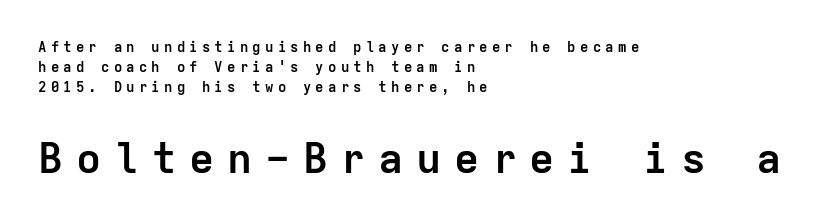
{"serif": "no", "italic": "no", "bold": "yes", "weight": "semibold", "width": "normal", "stroke_contrast": "low", "x_height": "medium", "monospaced": "yes", "underline": "no", "align": "left", "line_spacing": "normal", "line_spacing_ratio": 1.44, "letter_spacing": "wide", "letter_spacing_em": 0.3, "larger_block": "second", "size_ratio": 3.0, "glyph_px": 42}
